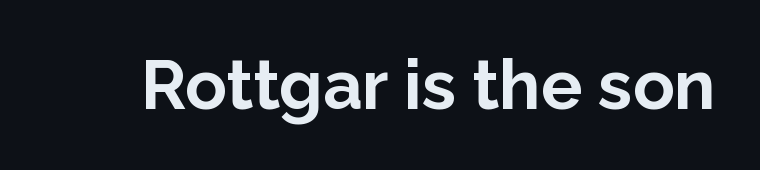
The type sits square on the baseline with zero lean. The sample has been set heavy, in full bold. These lines are rendered in a variable-pitch font. Font category for this specimen: sans-serif. Clear beneath every line of the passage. The letterforms sit shoulder to shoulder at normal distance.
